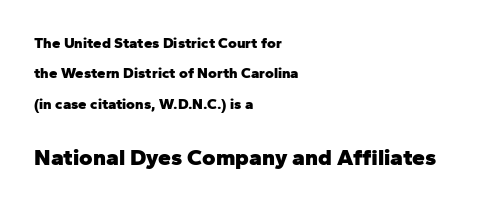
The image shows 23 px bold type, upright; set left-aligned, loose line spacing (2.02x), normal letter spacing, not underlined; the second (bottom) block is 1.53x larger.
